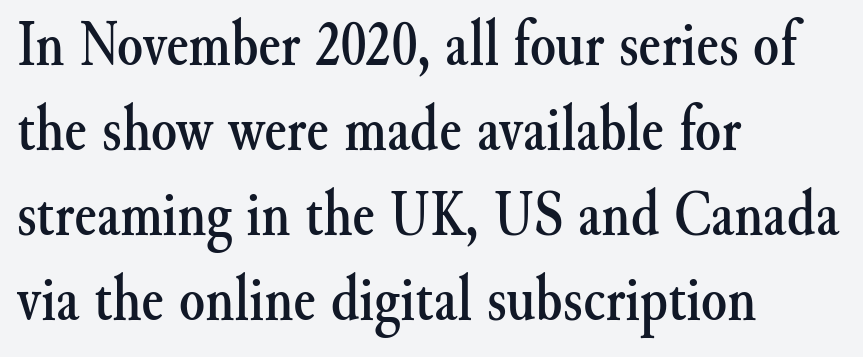
The image shows 66 px serif type, upright; set left-aligned, normal line spacing (1.29x), normal letter spacing, not underlined; medium stroke contrast and a small x-height.
